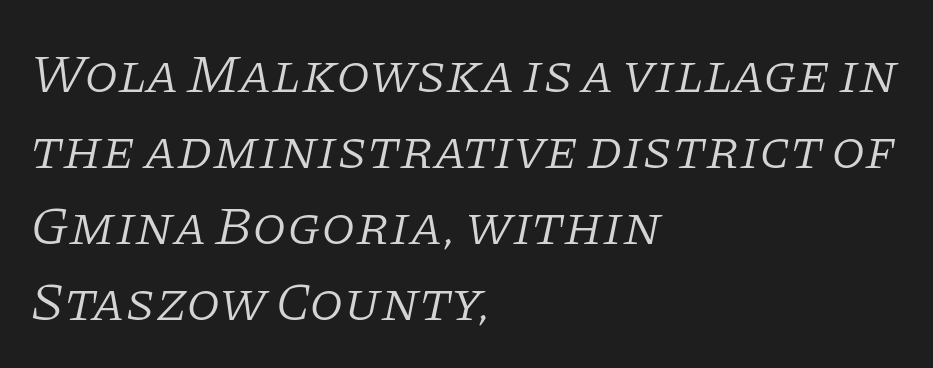
Think of a printed novel: that variable character pitch is what you see here. The line-height multiplier appears to be the usual default. If you drew a ruler down the left edge, every line would touch it. Words appear dense and cohesive because spacing is normal. Rendered with sloped, italic letterforms.
